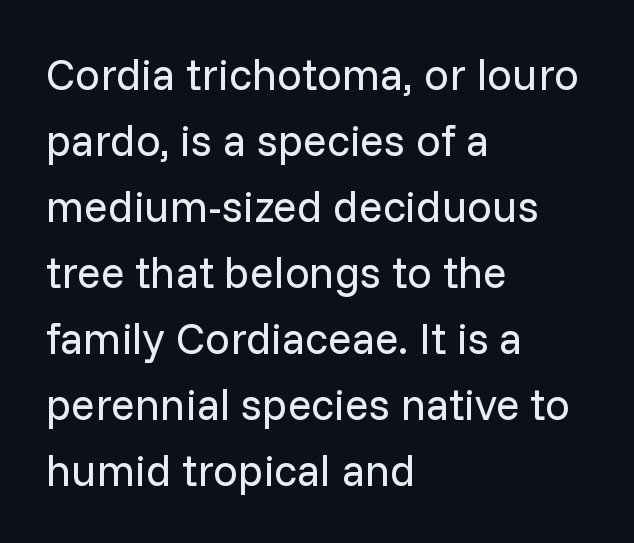
{"serif": "no", "italic": "no", "bold": "no", "weight": "regular", "width": "normal", "stroke_contrast": "low", "x_height": "medium", "monospaced": "no", "underline": "no", "align": "left", "line_spacing": "normal", "line_spacing_ratio": 1.5, "letter_spacing": "normal", "letter_spacing_em": 0.0, "glyph_px": 44}
